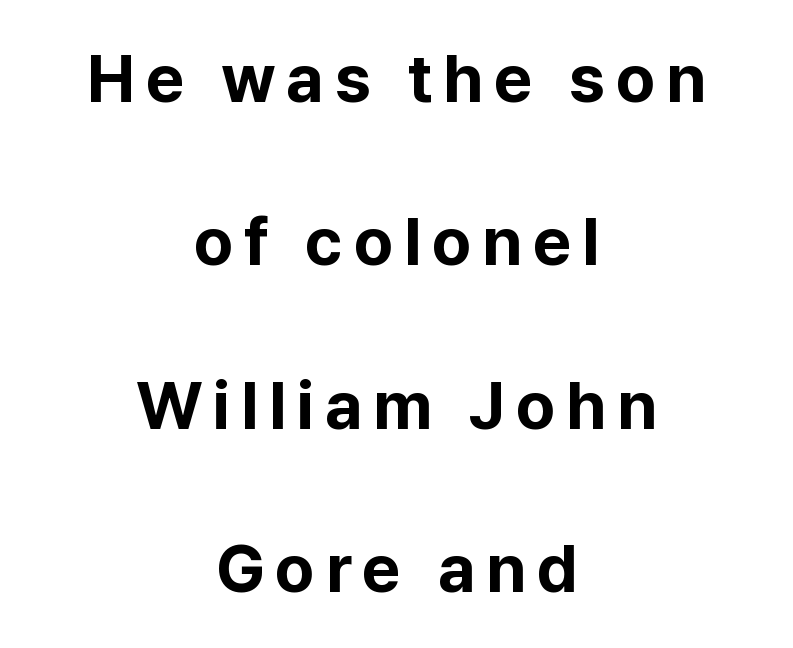
These lines are composed in type without serifs. Whoever set this chose breathing room over compactness in the vertical rhythm. As a designer I'd log this as weight 700, bold. The passage shown is typed in a proportional face where columns would drift.
